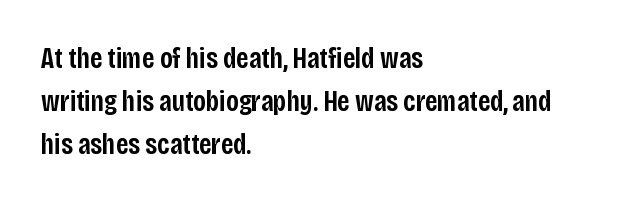
Q: Is the text bold? A: Semi-bold.
Q: Is the text italic (slanted)? A: No, it is upright.
Q: Is the typeface a serif or a sans-serif typeface? A: Sans-serif.
Q: Is the text underlined? A: No.
Q: How is the paragraph aligned? A: Left-aligned.
Q: Is the spacing between letters normal or unusually wide? A: Normal.
Q: Is the spacing between lines tight, normal or loose? A: Normal.
Q: Width (condensed, normal, or wide)? A: Condensed.
Q: Stroke contrast? A: Low.
Q: x-height? A: Large.
Q: Monospaced? A: No.
